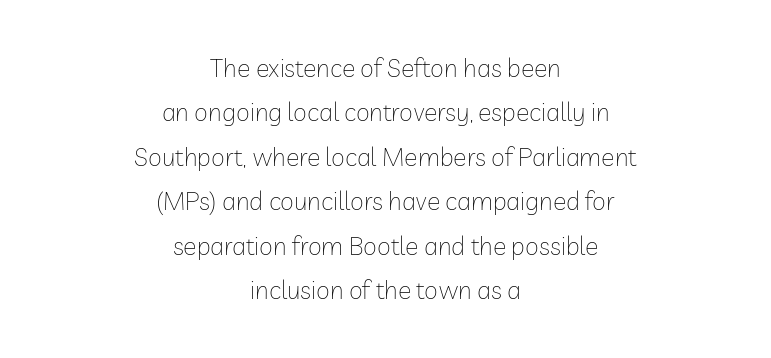
The image shows 25 px text type, upright; set centered, line spacing 1.78x, normal letter spacing, not underlined.
